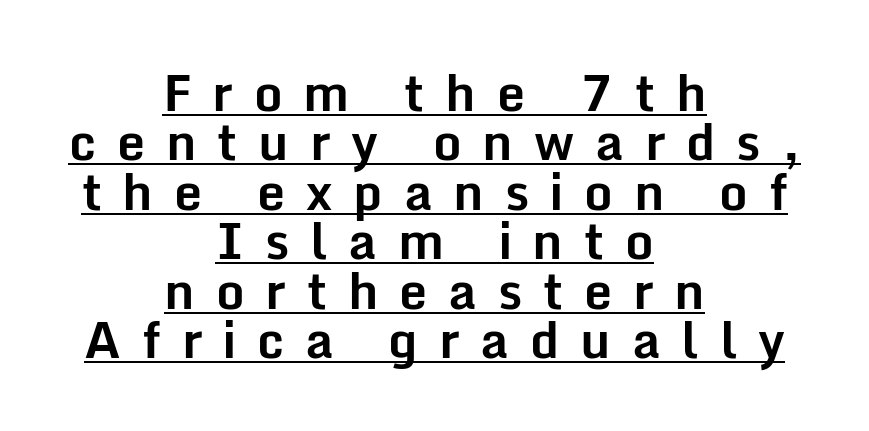
The image shows 50 px bold sans-serif type, upright; set centered, tight line spacing (0.99x), unusually wide letter spacing (+0.42 em), underlined; low stroke contrast and a medium x-height.
